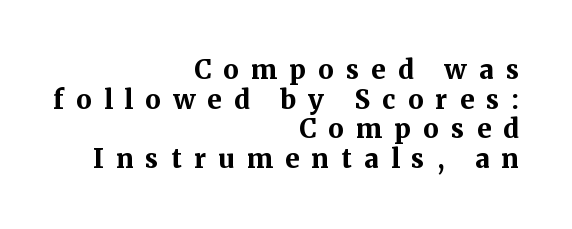
Q: Is the text bold? A: Yes.
Q: Is the text italic (slanted)? A: No, it is upright.
Q: Is the text underlined? A: No.
Q: How is the paragraph aligned? A: Right-aligned.
Q: Is the spacing between letters normal or unusually wide? A: Unusually wide.
Q: Is the spacing between lines tight, normal or loose? A: Tight.
